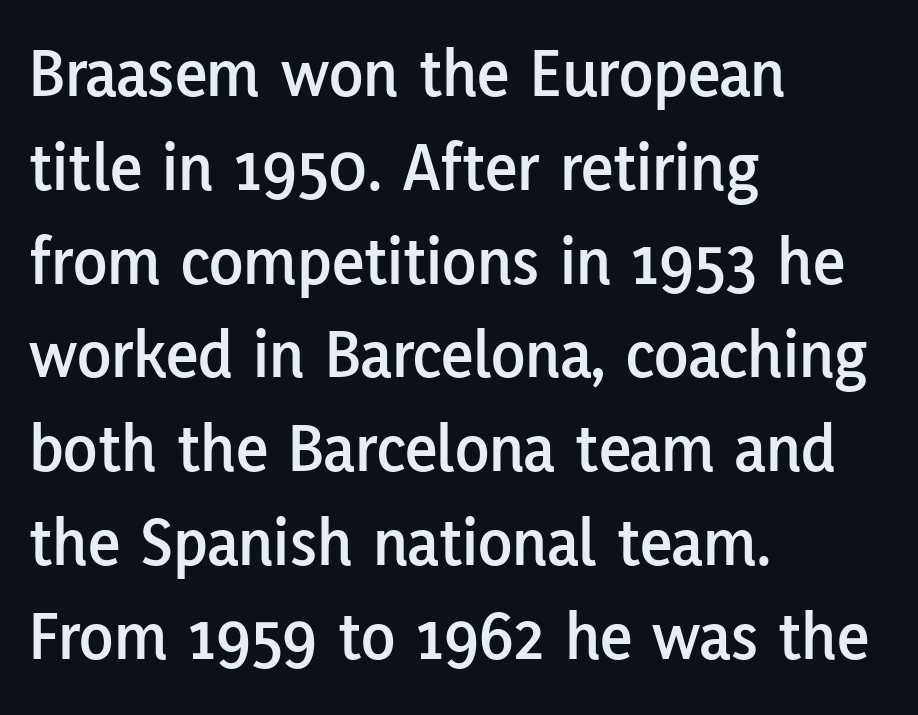
The image shows 70 px sans-serif type, upright; set left-aligned, normal line spacing (1.34x), normal letter spacing, not underlined; low stroke contrast and a medium x-height.
